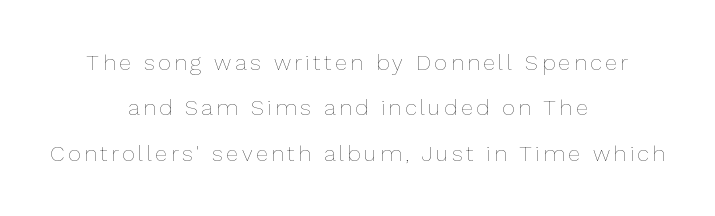
{"italic": "no", "bold": "no", "underline": "no", "align": "center", "line_spacing": "loose", "line_spacing_ratio": 2.06, "glyph_px": 22}
